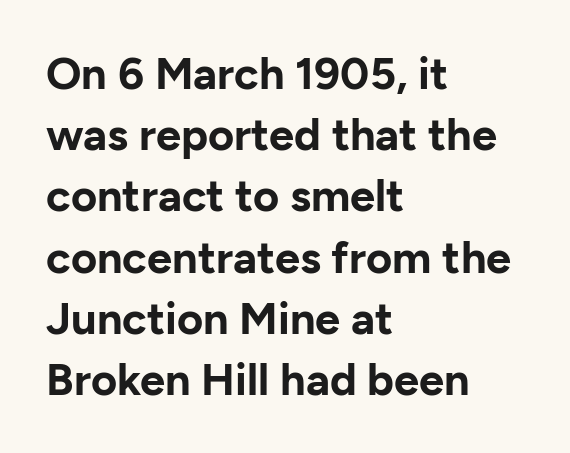
Q: Is the text bold? A: Yes.
Q: Is the text italic (slanted)? A: No, it is upright.
Q: Is the typeface a serif or a sans-serif typeface? A: Sans-serif.
Q: Is the text underlined? A: No.
Q: How is the paragraph aligned? A: Left-aligned.
Q: Is the spacing between letters normal or unusually wide? A: Normal.
Q: Is the spacing between lines tight, normal or loose? A: Normal.
Q: Width (condensed, normal, or wide)? A: Normal.
Q: Stroke contrast? A: Low.
Q: x-height? A: Medium.
Q: Monospaced? A: No.
